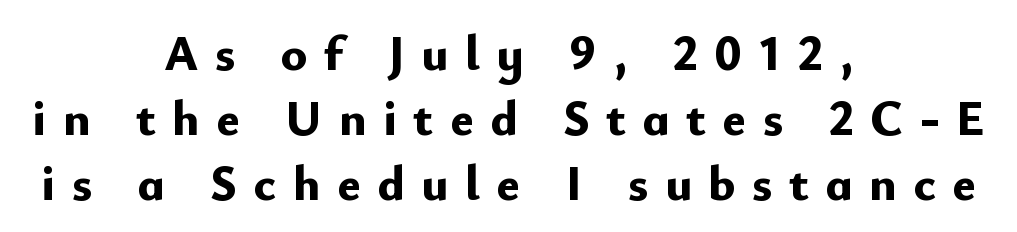
Q: Is the text bold? A: Yes.
Q: Is the text italic (slanted)? A: No, it is upright.
Q: Is the typeface a serif or a sans-serif typeface? A: Sans-serif.
Q: Is the text underlined? A: No.
Q: How is the paragraph aligned? A: Centered.
Q: Is the spacing between letters normal or unusually wide? A: Unusually wide.
Q: Is the spacing between lines tight, normal or loose? A: Normal.
Q: Width (condensed, normal, or wide)? A: Normal.
Q: Stroke contrast? A: Low.
Q: x-height? A: Small.
Q: Monospaced? A: No.
